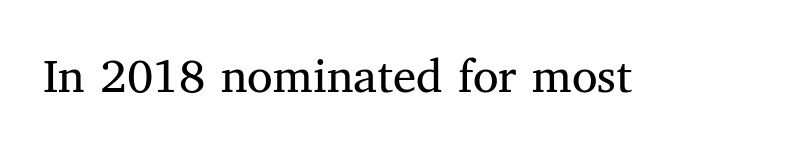
{"serif": "yes", "italic": "no", "bold": "no", "weight": "regular", "width": "normal", "stroke_contrast": "medium", "x_height": "medium", "monospaced": "no", "underline": "no", "letter_spacing": "normal", "letter_spacing_em": 0.0, "glyph_px": 52}
